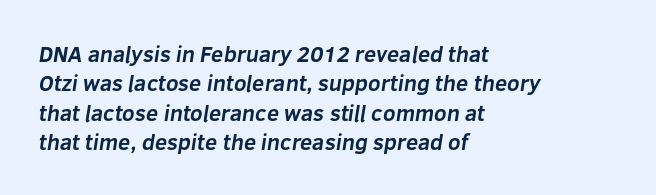
{"bold": "yes", "underline": "no", "align": "left", "line_spacing": "normal", "line_spacing_ratio": 1.33, "letter_spacing": "normal", "letter_spacing_em": 0.0, "glyph_px": 22}
